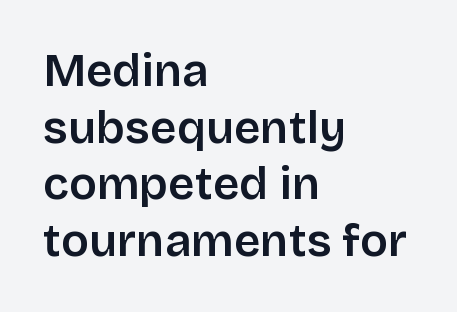
Q: Is the text bold? A: Semi-bold.
Q: Is the text italic (slanted)? A: No, it is upright.
Q: Is the typeface a serif or a sans-serif typeface? A: Sans-serif.
Q: Is the text underlined? A: No.
Q: How is the paragraph aligned? A: Left-aligned.
Q: Is the spacing between letters normal or unusually wide? A: Normal.
Q: Width (condensed, normal, or wide)? A: Normal.
Q: Stroke contrast? A: Low.
Q: x-height? A: Large.
Q: Monospaced? A: No.
